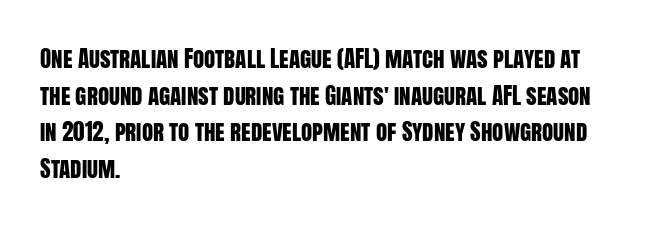
Q: Is the text italic (slanted)? A: No, it is upright.
Q: Is the text underlined? A: No.
Q: How is the paragraph aligned? A: Left-aligned.
Q: Is the spacing between letters normal or unusually wide? A: Normal.
Q: Is the spacing between lines tight, normal or loose? A: Normal.
